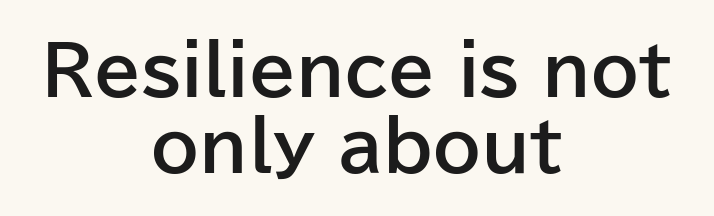
The image shows 68 px bold sans-serif type, upright; set centered, tight line spacing (1.12x), normal letter spacing, not underlined; low stroke contrast and a medium x-height.
